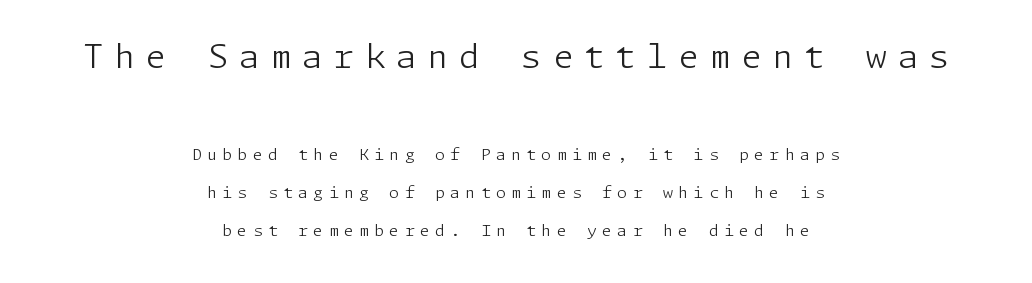
Q: Is the text bold? A: No.
Q: Is the text italic (slanted)? A: No, it is upright.
Q: Is the typeface a serif or a sans-serif typeface? A: Sans-serif.
Q: Is the text underlined? A: No.
Q: How is the paragraph aligned? A: Centered.
Q: Is the spacing between letters normal or unusually wide? A: Unusually wide.
Q: Is the spacing between lines tight, normal or loose? A: Loose.
Q: Which block of text is set in a larger size, the first (top) or the second (bottom)? A: The first (top) one.
Q: Width (condensed, normal, or wide)? A: Normal.
Q: Stroke contrast? A: Low.
Q: x-height? A: Medium.
